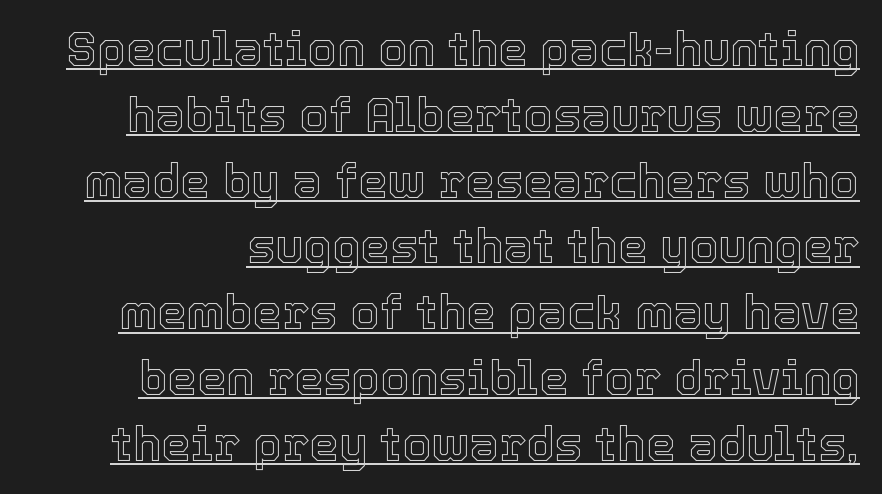
The image shows 47 px text type, upright; set normal line spacing (1.4x), normal letter spacing, underlined; a medium x-height.
